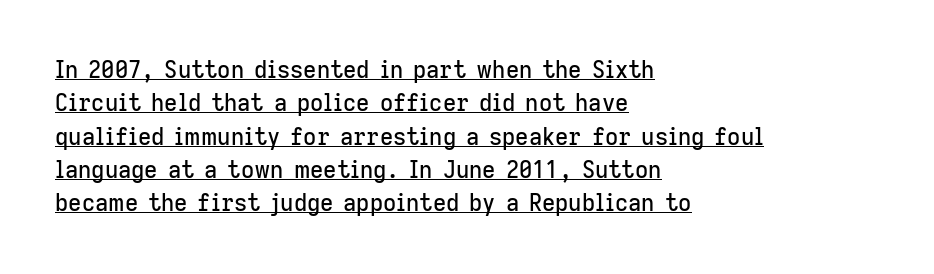
{"italic": "no", "underline": "yes", "align": "left", "line_spacing": "normal", "line_spacing_ratio": 1.45, "letter_spacing": "normal", "letter_spacing_em": 0.0, "glyph_px": 23}
